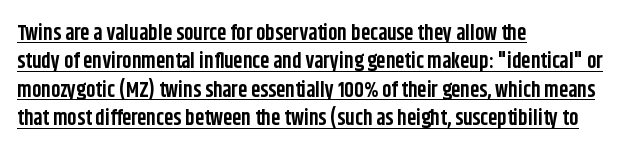
The passage is arranged the way most books set body copy — flush left. This is heavy type, rendered in bold. The tracking reads as untouched default to a designer's eye. Nope, not italic — everything's standing straight.
